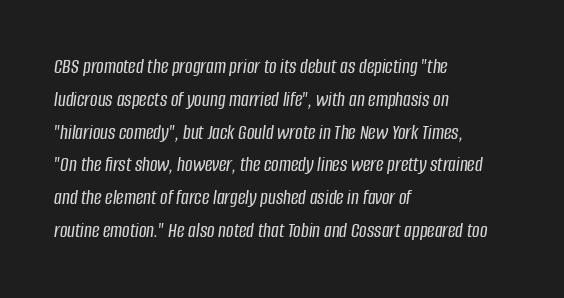
Italic? Definitely — the glyphs are oblique. The rendering anchors every line to the left-hand side. A typesetter would call this leading conventional body-copy spacing. No word sits above an underline. Spacing between characters is what you'd get straight out of the box.
